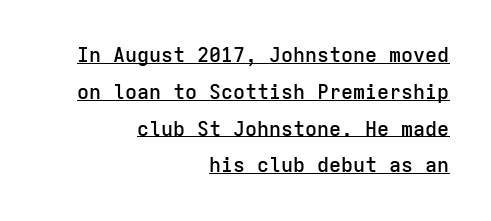
Q: Is the text bold? A: Semi-bold.
Q: Is the text italic (slanted)? A: No, it is upright.
Q: Is the text underlined? A: Yes.
Q: How is the paragraph aligned? A: Right-aligned.
Q: Is the spacing between letters normal or unusually wide? A: Normal.
